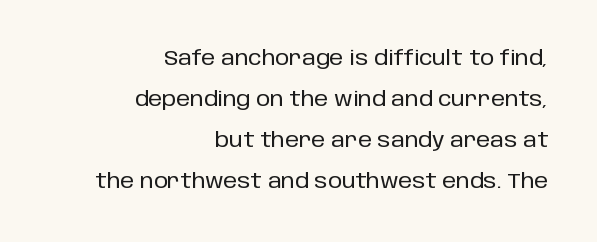
You could fit nearly another row in the gap between these rows. Anything drawn beneath the words? Only blank space. Every character sits straight up, as roman type does. Each word holds together tightly as a unit, with standard inter-letter gaps. Is the block centered? No — it sits flush against the right margin.
